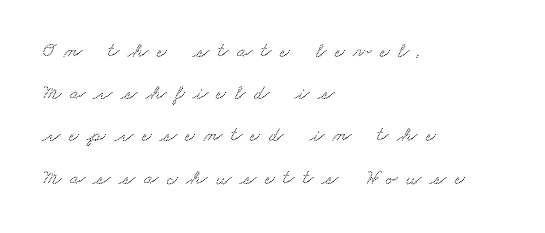
{"underline": "no", "align": "left", "line_spacing": "loose", "line_spacing_ratio": 2.01, "letter_spacing": "wide", "letter_spacing_em": 0.42, "glyph_px": 21}
